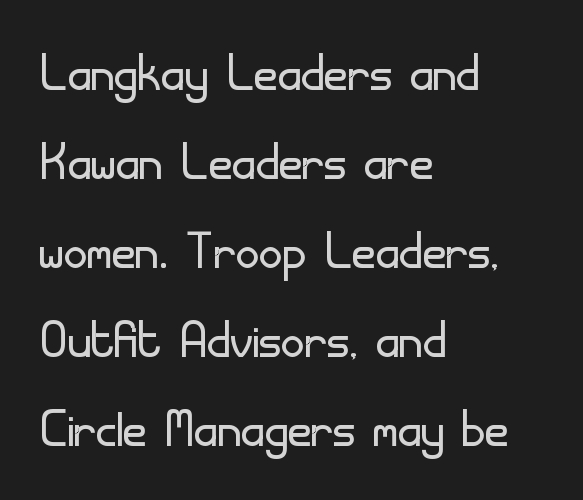
The image shows 65 px light sans-serif type, upright; set left-aligned, normal line spacing (1.37x), normal letter spacing, not underlined; low stroke contrast and a small x-height.
